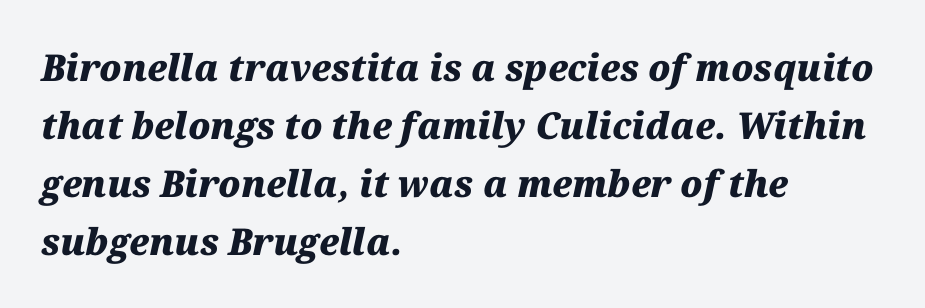
Q: Is the text bold? A: Yes.
Q: Is the text italic (slanted)? A: Yes, it leans right by about 12 degrees.
Q: Is the text underlined? A: No.
Q: How is the paragraph aligned? A: Left-aligned.
Q: Is the spacing between letters normal or unusually wide? A: Normal.
Q: Is the spacing between lines tight, normal or loose? A: Normal.
Q: Width (condensed, normal, or wide)? A: Normal.
Q: Stroke contrast? A: Medium.
Q: x-height? A: Medium.
Q: Monospaced? A: No.
